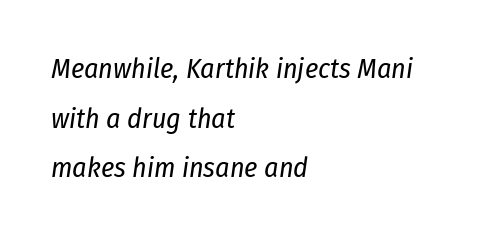
These lines are rendered in a variable-pitch font. Is the block centered? No — it sits flush against the left margin. Descenders hang freely into open space. This sample uses an oblique cut, with every glyph tilted off the vertical. A light-to-regular cut is what we see here.
